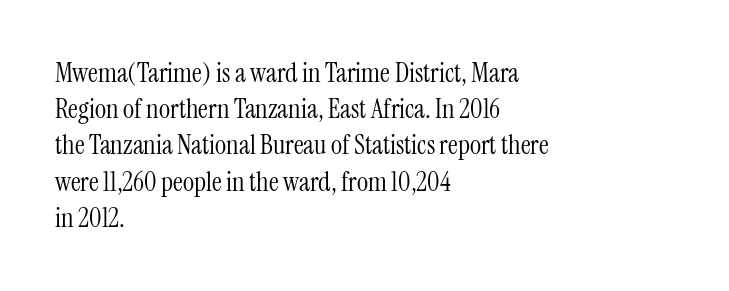
{"italic": "no", "bold": "no", "underline": "no", "align": "left", "line_spacing": "normal", "line_spacing_ratio": 1.34, "letter_spacing": "normal", "letter_spacing_em": 0.0, "glyph_px": 27}
